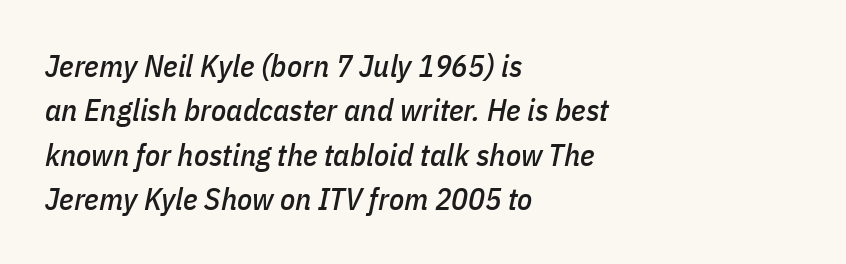
The passage shown is typed in a proportional face where columns would drift. Each new line begins a customary step beneath the previous one. The gap between lines stays unmarked. A classic flush-left, rag-right setting is used for this passage.
